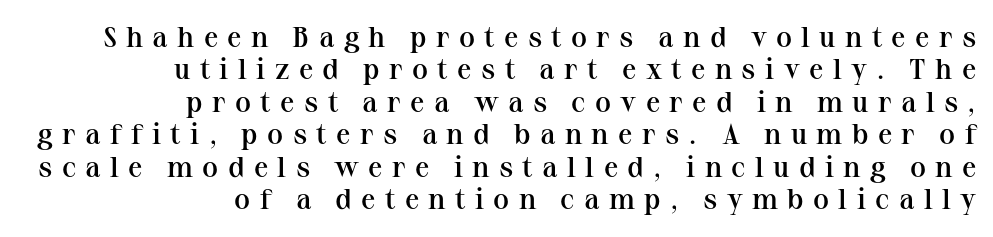
{"serif": "yes", "italic": "no", "bold": "semi", "weight": "semibold", "width": "normal", "stroke_contrast": "medium", "x_height": "medium", "monospaced": "no", "underline": "no", "align": "right", "line_spacing": "tight", "line_spacing_ratio": 1.12, "letter_spacing": "wide", "letter_spacing_em": 0.32, "glyph_px": 29}
